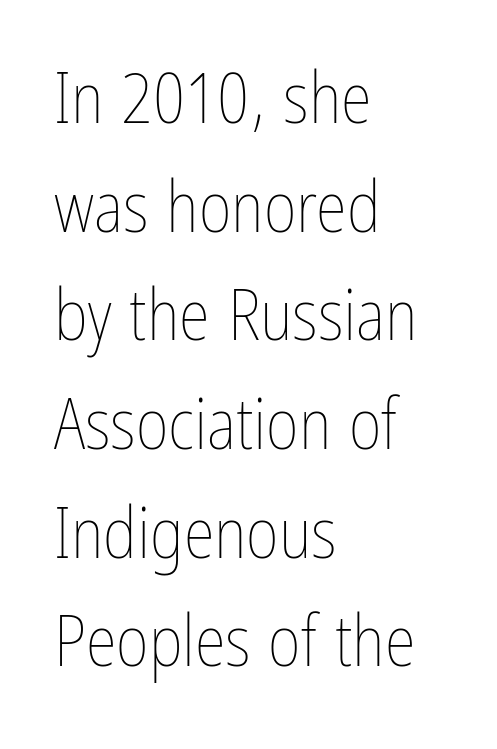
Q: Is the text bold? A: No.
Q: Is the text italic (slanted)? A: No, it is upright.
Q: Is the text underlined? A: No.
Q: How is the paragraph aligned? A: Left-aligned.
Q: Is the spacing between letters normal or unusually wide? A: Normal.
Q: Is the spacing between lines tight, normal or loose? A: Normal.
Q: Width (condensed, normal, or wide)? A: Condensed.
Q: Stroke contrast? A: Low.
Q: x-height? A: Medium.
Q: Monospaced? A: No.
